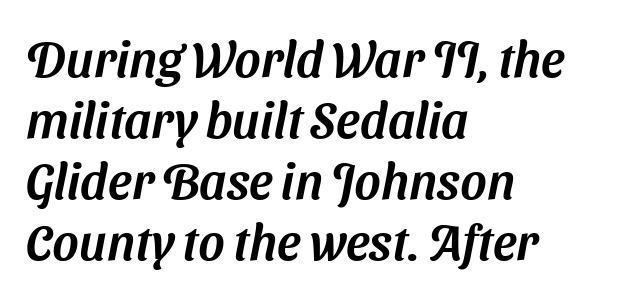
{"serif": "no", "width": "normal", "stroke_contrast": "medium", "x_height": "medium", "monospaced": "no", "underline": "no", "align": "left", "line_spacing_ratio": 1.22, "letter_spacing": "normal", "letter_spacing_em": 0.0, "glyph_px": 50}
